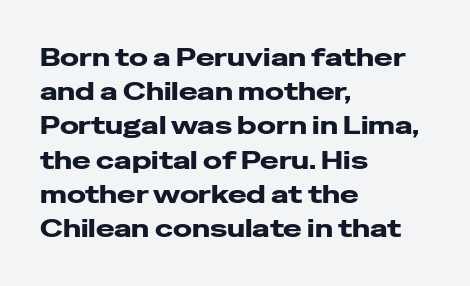
{"italic": "no", "underline": "no", "align": "left", "line_spacing": "normal", "line_spacing_ratio": 1.37, "letter_spacing": "normal", "letter_spacing_em": 0.0, "glyph_px": 25}
